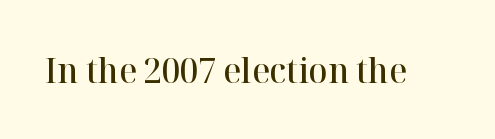
{"serif": "yes", "italic": "no", "bold": "semi", "weight": "semibold", "width": "normal", "stroke_contrast": "high", "x_height": "medium", "monospaced": "no", "underline": "no", "letter_spacing": "normal", "letter_spacing_em": 0.0, "glyph_px": 35}
